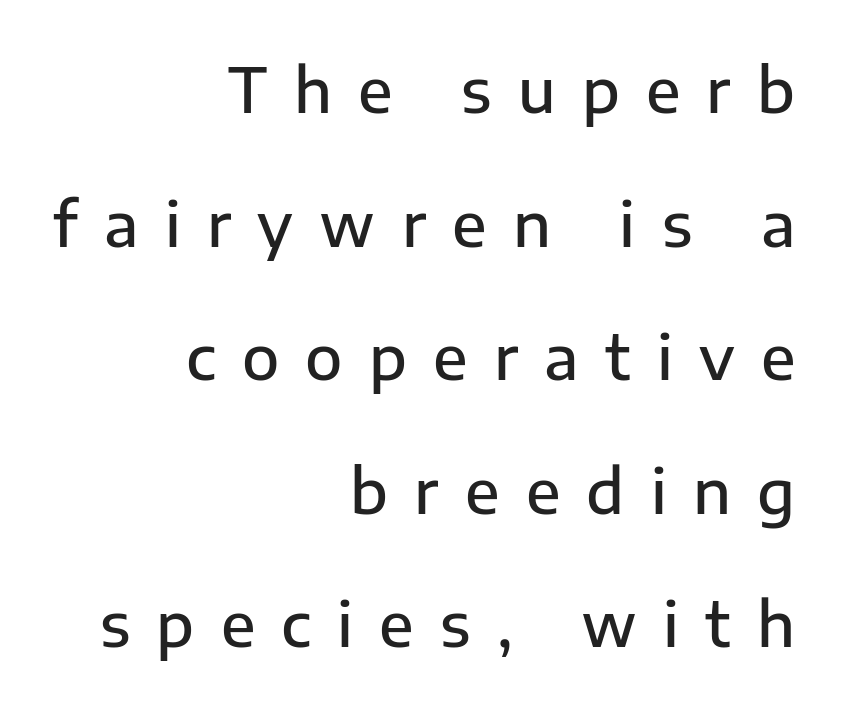
{"serif": "no", "italic": "no", "bold": "semi", "weight": "semibold", "width": "normal", "stroke_contrast": "low", "x_height": "medium", "monospaced": "no", "underline": "no", "align": "right", "line_spacing": "loose", "line_spacing_ratio": 2.19, "letter_spacing": "wide", "letter_spacing_em": 0.43, "glyph_px": 61}
